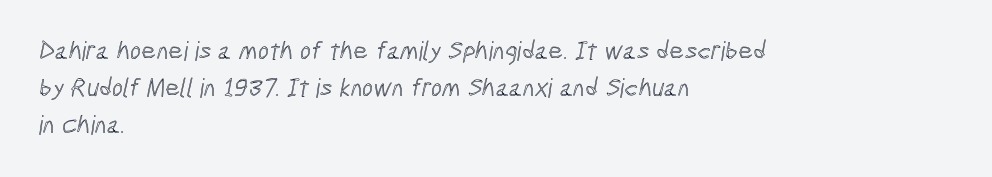
Q: Is the text underlined? A: No.
Q: How is the paragraph aligned? A: Left-aligned.
Q: Is the spacing between letters normal or unusually wide? A: Normal.
Q: Is the spacing between lines tight, normal or loose? A: Normal.
